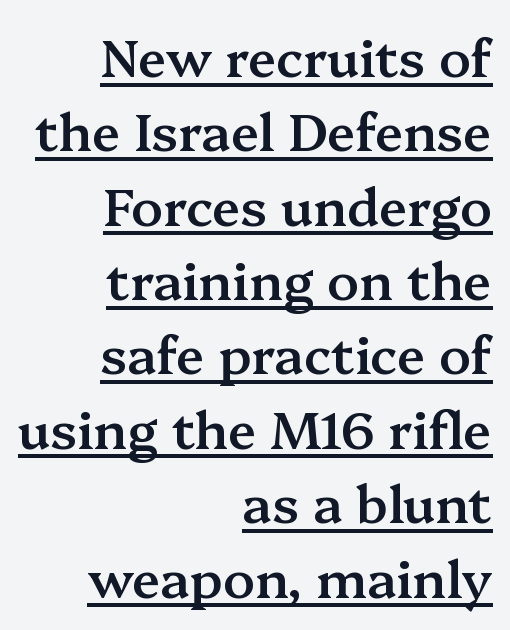
Q: Is the text bold? A: Semi-bold.
Q: Is the text italic (slanted)? A: No, it is upright.
Q: Is the typeface a serif or a sans-serif typeface? A: Serif.
Q: Is the text underlined? A: Yes.
Q: How is the paragraph aligned? A: Right-aligned.
Q: Is the spacing between letters normal or unusually wide? A: Normal.
Q: Is the spacing between lines tight, normal or loose? A: Normal.
Q: Width (condensed, normal, or wide)? A: Normal.
Q: Stroke contrast? A: Medium.
Q: x-height? A: Medium.
Q: Monospaced? A: No.
